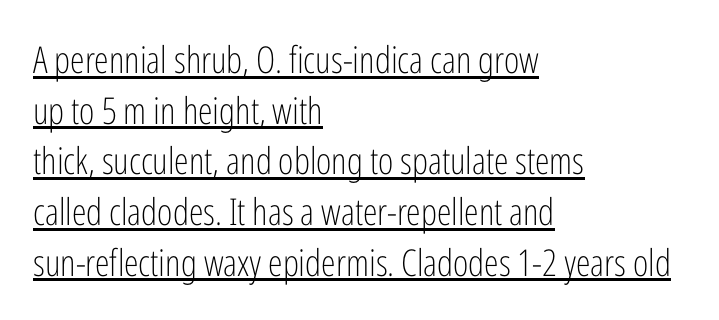
The image shows 37 px light, condensed sans-serif type, upright; set left-aligned, normal line spacing (1.37x), normal letter spacing, underlined; low stroke contrast and a medium x-height.
